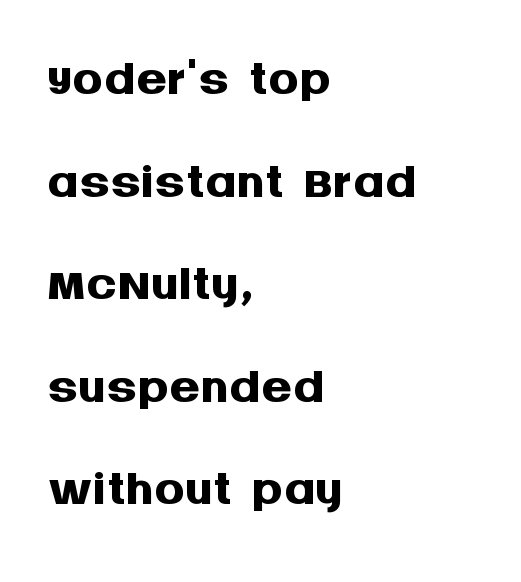
Q: Is the text bold? A: Yes.
Q: Is the text italic (slanted)? A: No, it is upright.
Q: Is the typeface a serif or a sans-serif typeface? A: Sans-serif.
Q: Is the text underlined? A: No.
Q: How is the paragraph aligned? A: Left-aligned.
Q: Is the spacing between letters normal or unusually wide? A: Normal.
Q: Is the spacing between lines tight, normal or loose? A: Normal.
Q: Width (condensed, normal, or wide)? A: Normal.
Q: Stroke contrast? A: Medium.
Q: x-height? A: Large.
Q: Monospaced? A: No.
